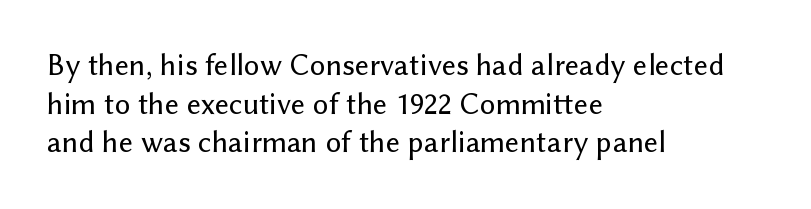
Q: Is the text italic (slanted)? A: No, it is upright.
Q: Is the typeface a serif or a sans-serif typeface? A: Sans-serif.
Q: Is the text underlined? A: No.
Q: How is the paragraph aligned? A: Left-aligned.
Q: Is the spacing between letters normal or unusually wide? A: Normal.
Q: Is the spacing between lines tight, normal or loose? A: Normal.
Q: Width (condensed, normal, or wide)? A: Normal.
Q: Stroke contrast? A: Low.
Q: x-height? A: Medium.
Q: Monospaced? A: No.
